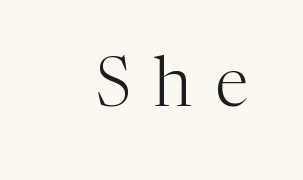
{"serif": "yes", "italic": "no", "bold": "no", "weight": "light", "width": "normal", "stroke_contrast": "medium", "x_height": "medium", "monospaced": "no", "underline": "no", "letter_spacing": "wide", "letter_spacing_em": 0.33, "glyph_px": 69}
